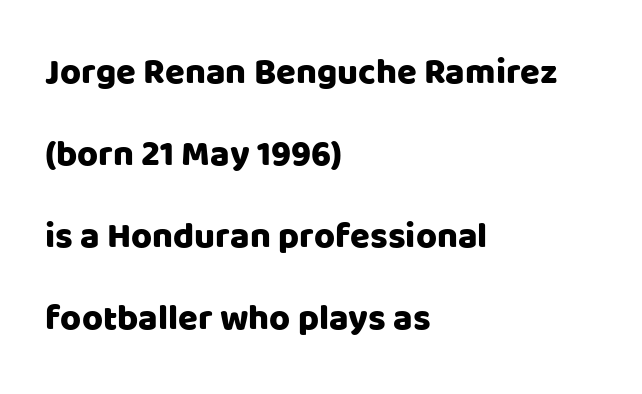
Q: Is the text italic (slanted)? A: No, it is upright.
Q: Is the typeface a serif or a sans-serif typeface? A: Sans-serif.
Q: Is the text underlined? A: No.
Q: How is the paragraph aligned? A: Left-aligned.
Q: Is the spacing between letters normal or unusually wide? A: Normal.
Q: Is the spacing between lines tight, normal or loose? A: Loose.
Q: Width (condensed, normal, or wide)? A: Normal.
Q: Stroke contrast? A: Low.
Q: x-height? A: Large.
Q: Monospaced? A: No.
